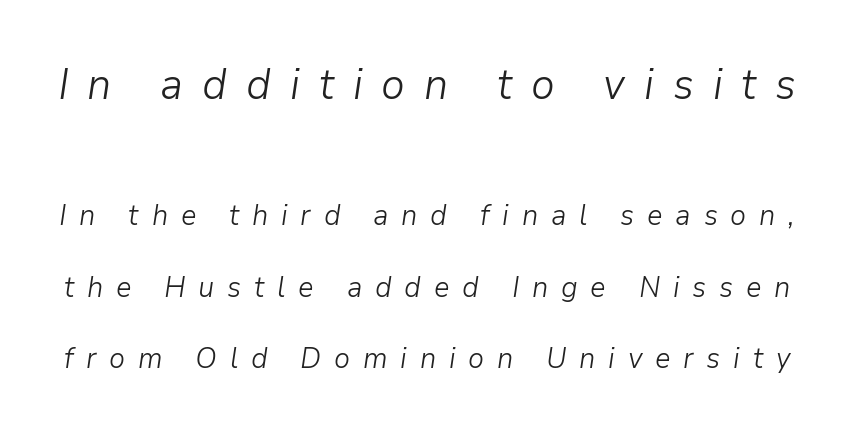
Q: Is the text bold? A: No.
Q: Is the text italic (slanted)? A: Yes, it leans right by about 9 degrees.
Q: Is the text underlined? A: No.
Q: Is the spacing between letters normal or unusually wide? A: Unusually wide.
Q: Is the spacing between lines tight, normal or loose? A: Loose.
Q: Which block of text is set in a larger size, the first (top) or the second (bottom)? A: The first (top) one.
Q: Width (condensed, normal, or wide)? A: Normal.
Q: Stroke contrast? A: Low.
Q: x-height? A: Medium.
Q: Monospaced? A: No.
